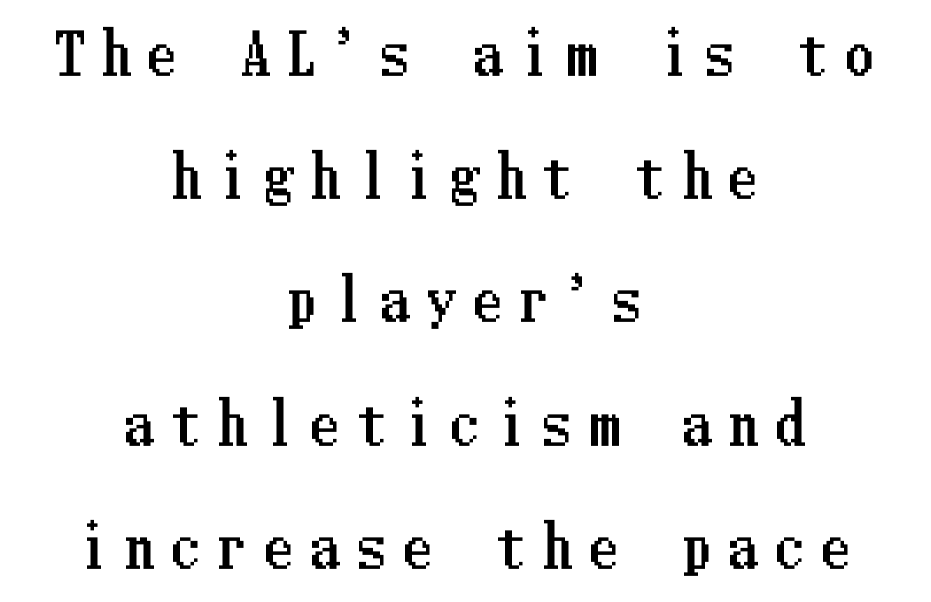
The image shows 56 px condensed type, upright; set centered, loose line spacing (2.2x), unusually wide letter spacing (+0.33 em), not underlined; low stroke contrast and a medium x-height.
